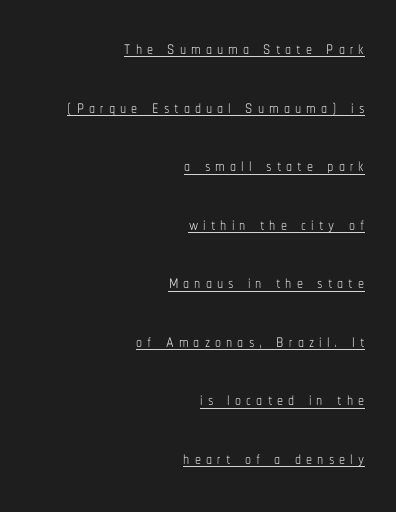
Q: Is the text bold? A: No.
Q: Is the text italic (slanted)? A: No, it is upright.
Q: Is the text underlined? A: Yes.
Q: How is the paragraph aligned? A: Right-aligned.
Q: Is the spacing between letters normal or unusually wide? A: Unusually wide.
Q: Is the spacing between lines tight, normal or loose? A: Loose.
